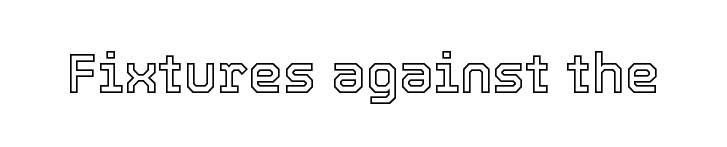
The baseline area is clear. The letters sit at their default tracking, neither squeezed nor spread. The passage shown is typed in a proportional face where columns would drift. Style check: upright.
